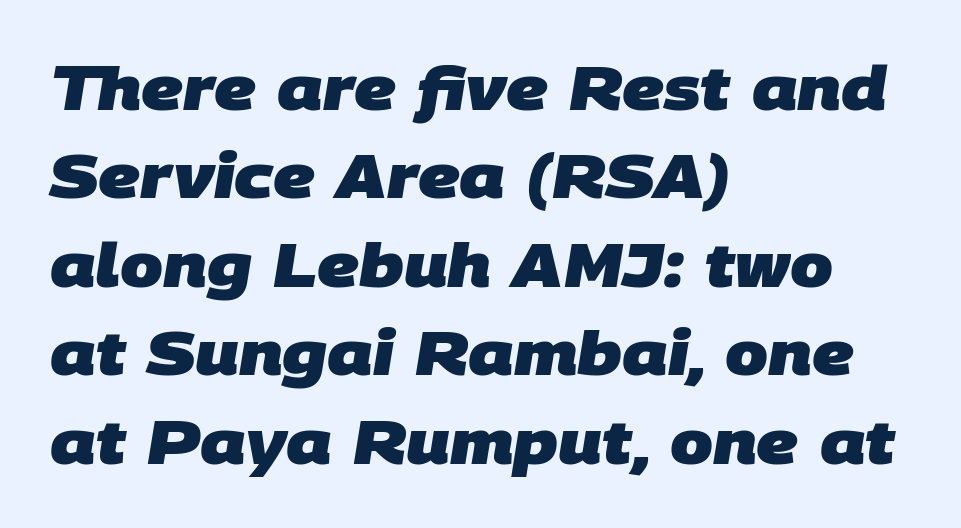
Honestly, the letter spacing is just normal — you wouldn't notice it. Each line starts at the same left margin while the right side varies. Here the designer chose a conventional face with non-uniform glyph widths. What kind of face is this? One without serifs — a sans. Check the space under the baseline: it is left empty. These lines sit exactly where default settings would place them.
